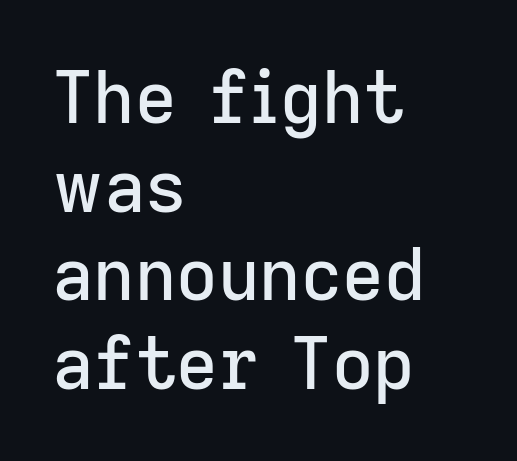
Q: Is the text italic (slanted)? A: No, it is upright.
Q: Is the typeface a serif or a sans-serif typeface? A: Sans-serif.
Q: Is the text underlined? A: No.
Q: How is the paragraph aligned? A: Left-aligned.
Q: Is the spacing between letters normal or unusually wide? A: Normal.
Q: Width (condensed, normal, or wide)? A: Normal.
Q: Stroke contrast? A: Low.
Q: x-height? A: Medium.
Q: Monospaced? A: No.
